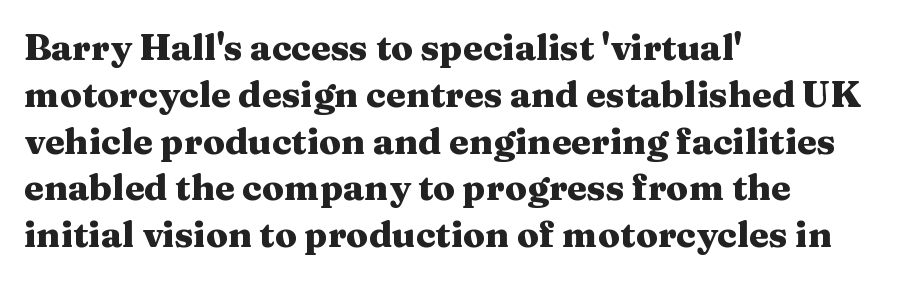
{"serif": "yes", "italic": "no", "bold": "yes", "weight": "heavy", "width": "wide", "stroke_contrast": "medium", "x_height": "medium", "monospaced": "no", "underline": "no", "align": "left", "line_spacing": "normal", "line_spacing_ratio": 1.3, "letter_spacing": "normal", "letter_spacing_em": 0.0, "glyph_px": 36}
